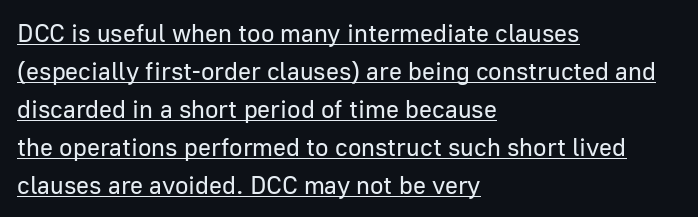
The image shows 25 px text type, upright; set left-aligned, normal line spacing (1.52x), normal letter spacing, underlined.
